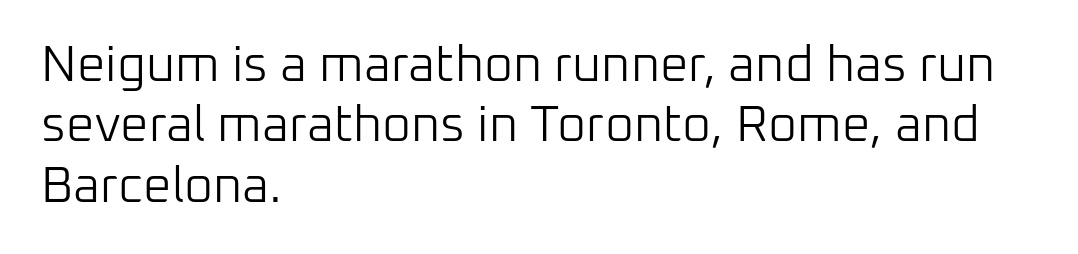
This is sans-serif lettering, the kind often seen on screens and signage. Does extra space separate the letters? No, they use regular spacing. Leftover space on each line is placed entirely after the last word. Note the varied advance widths — an 'i' is clearly narrower than an 'm'. Stroke mass is kept to a normal reading level or below. The lettering stays uniformly vertical, giving the passage a roman look.
